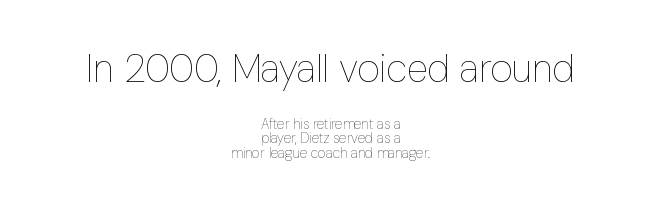
{"italic": "no", "bold": "no", "weight": "thin", "width": "condensed", "stroke_contrast": "low", "x_height": "medium", "monospaced": "no", "underline": "no", "align": "center", "line_spacing": "tight", "line_spacing_ratio": 1.04, "letter_spacing": "normal", "letter_spacing_em": 0.0, "larger_block": "first", "size_ratio": 2.79, "glyph_px": 39}
